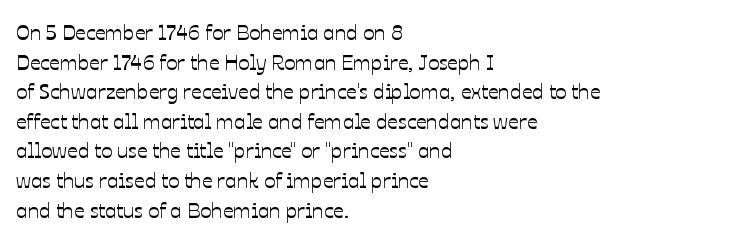
{"italic": "no", "underline": "no", "align": "left", "line_spacing": "normal", "line_spacing_ratio": 1.41, "letter_spacing": "normal", "letter_spacing_em": 0.0, "glyph_px": 21}
